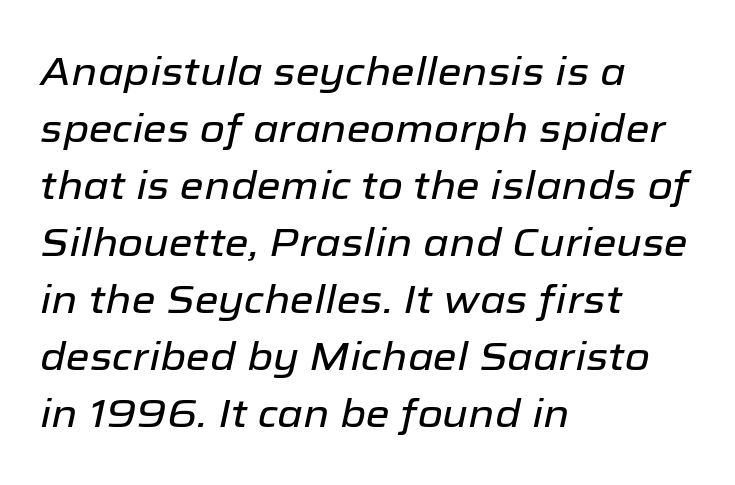
{"italic": "yes", "lean": "right", "slant_degrees": 12, "width": "normal", "stroke_contrast": "low", "x_height": "medium", "monospaced": "no", "underline": "no", "align": "left", "line_spacing": "normal", "line_spacing_ratio": 1.46, "letter_spacing": "normal", "letter_spacing_em": 0.0, "glyph_px": 39}
